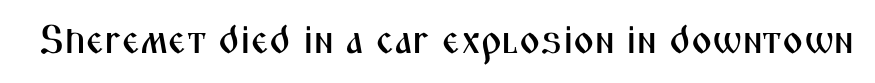
Q: Is the text italic (slanted)? A: No, it is upright.
Q: Is the typeface a serif or a sans-serif typeface? A: Sans-serif.
Q: Is the text underlined? A: No.
Q: Is the spacing between letters normal or unusually wide? A: Normal.
Q: Width (condensed, normal, or wide)? A: Condensed.
Q: Stroke contrast? A: Medium.
Q: x-height? A: Medium.
Q: Monospaced? A: No.
